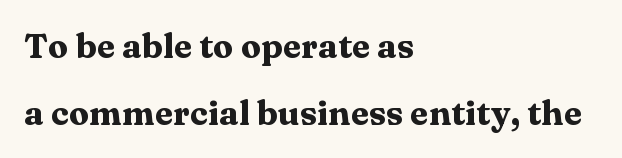
{"serif": "yes", "italic": "no", "bold": "yes", "weight": "heavy", "width": "wide", "stroke_contrast": "medium", "x_height": "medium", "monospaced": "no", "underline": "no", "align": "left", "line_spacing": "loose", "line_spacing_ratio": 1.96, "letter_spacing": "normal", "letter_spacing_em": 0.0, "glyph_px": 34}
